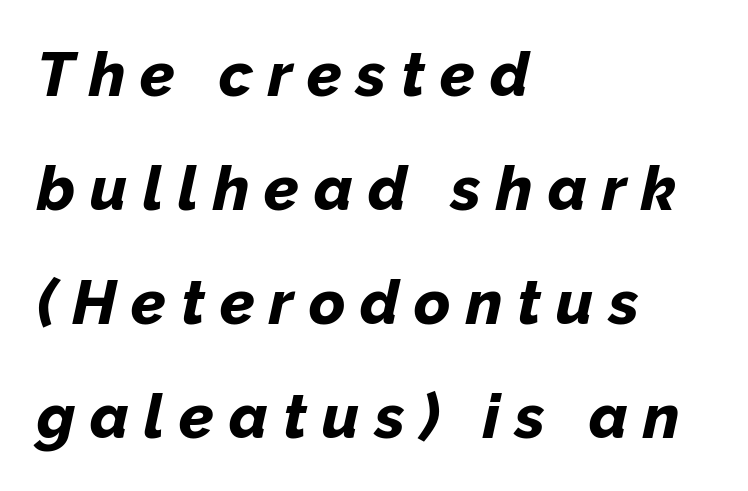
{"italic": "yes", "lean": "right", "slant_degrees": 12, "bold": "yes", "weight": "bold", "width": "normal", "stroke_contrast": "low", "x_height": "medium", "monospaced": "no", "underline": "no", "align": "left", "line_spacing_ratio": 1.84, "letter_spacing": "wide", "letter_spacing_em": 0.24, "glyph_px": 62}
